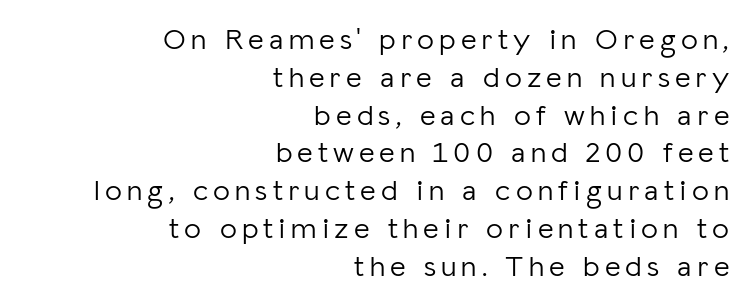
Q: Is the text bold? A: No.
Q: Is the text italic (slanted)? A: No, it is upright.
Q: Is the typeface a serif or a sans-serif typeface? A: Sans-serif.
Q: Is the text underlined? A: No.
Q: How is the paragraph aligned? A: Right-aligned.
Q: Is the spacing between lines tight, normal or loose? A: Normal.
Q: Width (condensed, normal, or wide)? A: Normal.
Q: Stroke contrast? A: Low.
Q: x-height? A: Medium.
Q: Monospaced? A: No.
